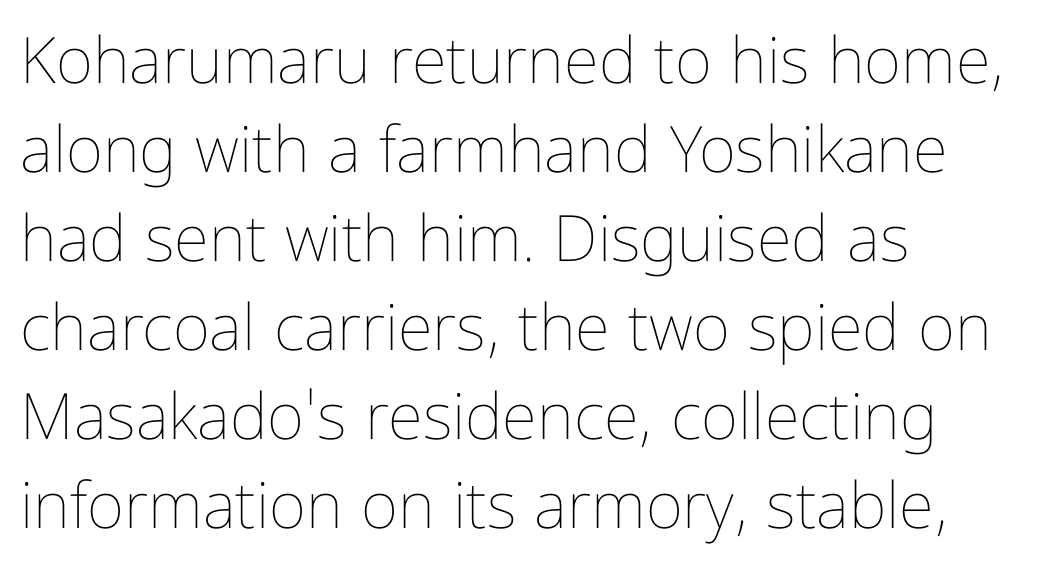
The image shows 64 px thin, condensed type, upright; set left-aligned, normal line spacing (1.39x), normal letter spacing, not underlined; low stroke contrast and a medium x-height.
